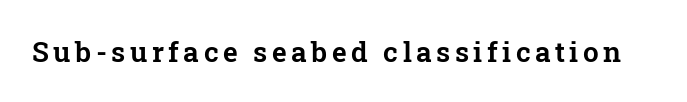
The letters advance in unequal steps, a hallmark of proportional type. Yep, those are serifs on the letters. The foot of each line stays bare and open. Rendered with straight, roman letterforms.
